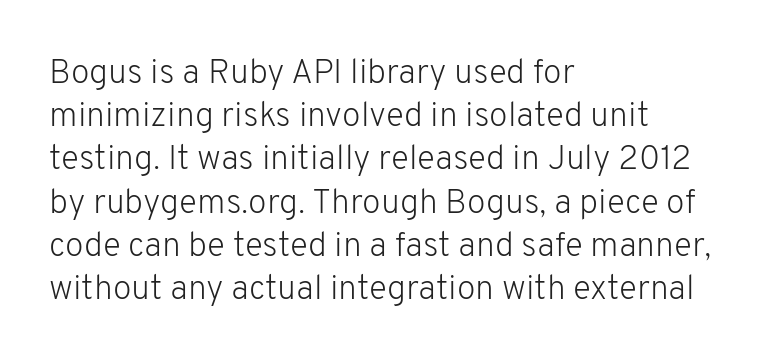
You could call the tracking neutral — neither tight nor loose. Classification — sans serif. Whoever set this chose a conventional vertical rhythm. The baseline area is clear. The letters advance in unequal steps, a hallmark of proportional type.
